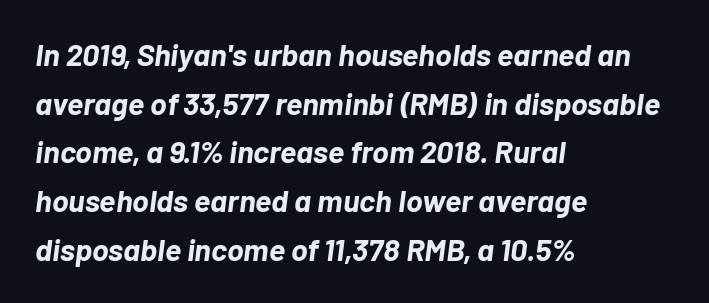
Q: Is the text bold? A: Yes.
Q: Is the text italic (slanted)? A: Yes, it leans right by about 7 degrees.
Q: Is the text underlined? A: No.
Q: How is the paragraph aligned? A: Left-aligned.
Q: Is the spacing between letters normal or unusually wide? A: Normal.
Q: Is the spacing between lines tight, normal or loose? A: Normal.
Q: Width (condensed, normal, or wide)? A: Normal.
Q: Stroke contrast? A: Low.
Q: x-height? A: Medium.
Q: Monospaced? A: No.
